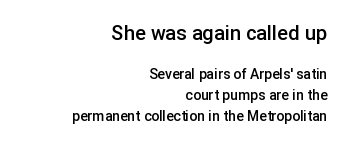
The glyphs have the mass of a demibold cut, below bold. Each word holds together tightly as a unit, with standard inter-letter gaps. Honestly, the row spacing looks completely unremarkable. Lines of text with bare space underneath. Which margin do the lines hug? The right one — the left edge is uneven.
